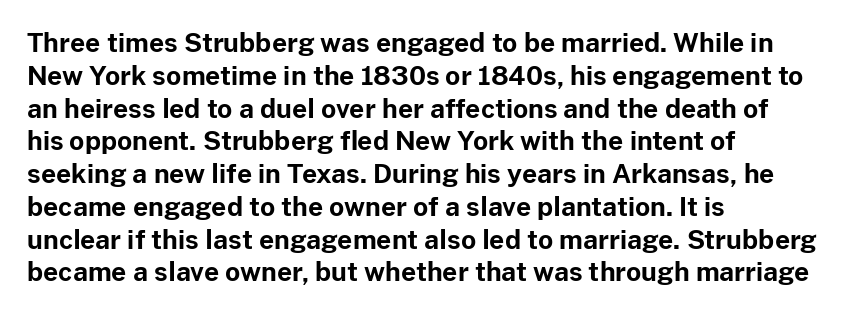
Reading down the column, the eye jumps a familiar distance to each next line. The passage shown is not underscored anywhere. Its strokes are broad and dark, the hallmark of bold type. Quick note: not italic, upright. Observe the ordinary spacing: letters are neighbours, not strangers. Line beginnings align vertically; line endings do not.
